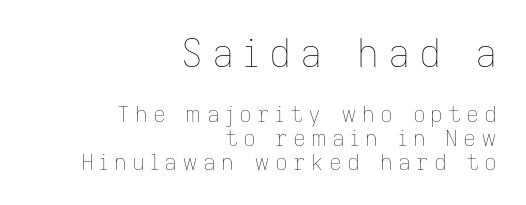
Q: Is the text bold? A: No.
Q: Is the text italic (slanted)? A: No, it is upright.
Q: Is the text underlined? A: No.
Q: How is the paragraph aligned? A: Right-aligned.
Q: Is the spacing between letters normal or unusually wide? A: Unusually wide.
Q: Is the spacing between lines tight, normal or loose? A: Tight.
Q: Which block of text is set in a larger size, the first (top) or the second (bottom)? A: The first (top) one.
Q: Width (condensed, normal, or wide)? A: Normal.
Q: Stroke contrast? A: Low.
Q: x-height? A: Medium.
Q: Monospaced? A: No.
